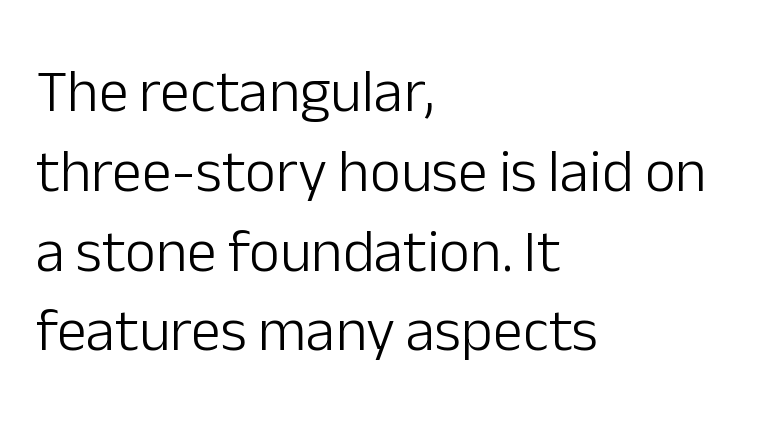
{"serif": "no", "italic": "no", "bold": "no", "weight": "light", "width": "normal", "stroke_contrast": "low", "x_height": "medium", "monospaced": "no", "underline": "no", "align": "left", "line_spacing": "normal", "line_spacing_ratio": 1.33, "letter_spacing": "normal", "letter_spacing_em": 0.0, "glyph_px": 60}
